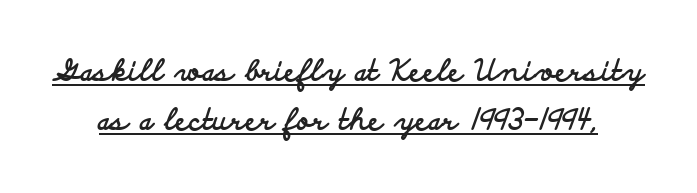
Q: Is the text bold? A: Yes.
Q: Is the text italic (slanted)? A: Yes.
Q: Is the typeface a serif or a sans-serif typeface? A: Sans-serif.
Q: Is the text underlined? A: Yes.
Q: Is the spacing between letters normal or unusually wide? A: Normal.
Q: Is the spacing between lines tight, normal or loose? A: Normal.
Q: Width (condensed, normal, or wide)? A: Wide.
Q: Stroke contrast? A: Low.
Q: x-height? A: Small.
Q: Monospaced? A: No.
